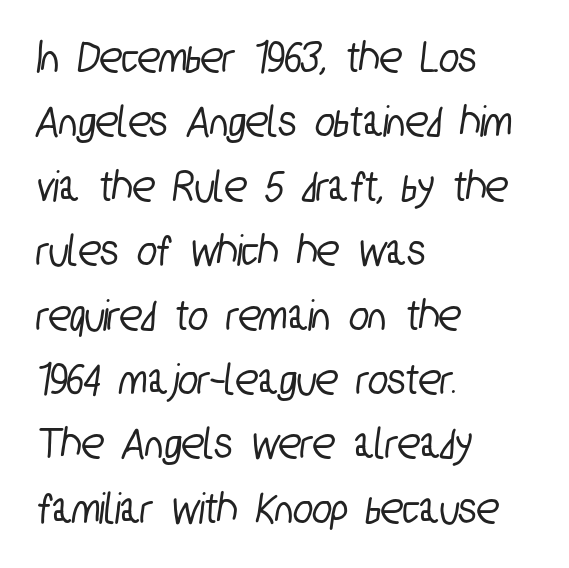
{"serif": "no", "width": "condensed", "stroke_contrast": "low", "x_height": "medium", "monospaced": "no", "underline": "no", "align": "left", "line_spacing": "normal", "line_spacing_ratio": 1.4, "letter_spacing": "normal", "letter_spacing_em": 0.0, "glyph_px": 46}
